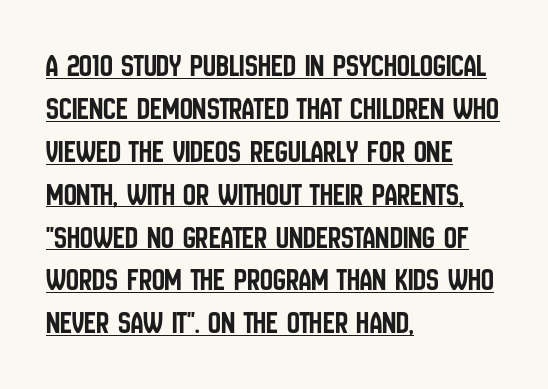
The image shows 32 px condensed sans-serif type, upright; set left-aligned, normal line spacing (1.34x), normal letter spacing, underlined; low stroke contrast and a large x-height.
